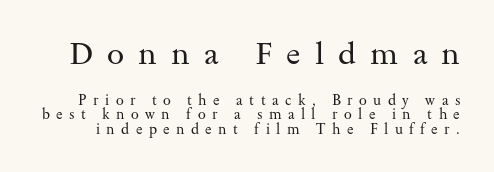
{"serif": "yes", "italic": "no", "bold": "no", "weight": "regular", "width": "wide", "stroke_contrast": "medium", "x_height": "small", "monospaced": "no", "underline": "no", "line_spacing": "tight", "line_spacing_ratio": 1.03, "letter_spacing": "wide", "letter_spacing_em": 0.46, "larger_block": "first", "size_ratio": 2.21, "glyph_px": 31}
